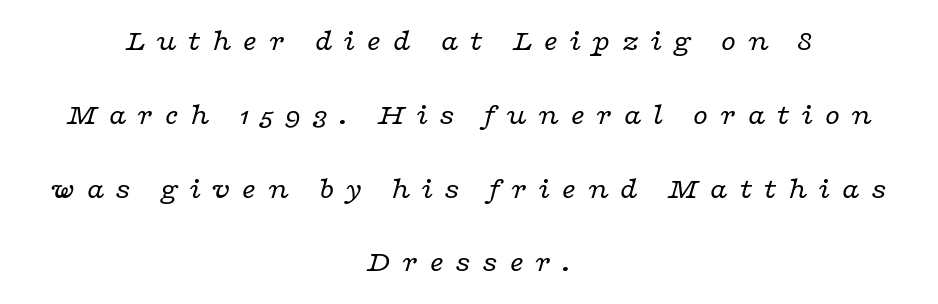
{"serif": "yes", "italic": "yes", "lean": "right", "slant_degrees": 16, "bold": "no", "weight": "regular", "width": "wide", "stroke_contrast": "low", "x_height": "medium", "monospaced": "no", "underline": "no", "align": "center", "line_spacing": "loose", "line_spacing_ratio": 2.38, "letter_spacing": "wide", "letter_spacing_em": 0.34, "glyph_px": 31}
